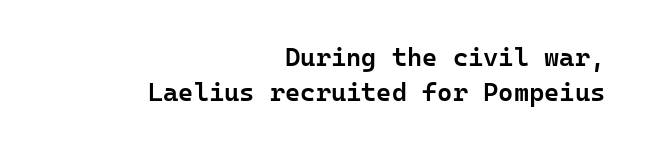
The rag falls on the left side of this text block. Nobody drew a line under any word here. Semibold letterforms, between regular and bold. The designer left line spacing at the default. The letterforms sit shoulder to shoulder at normal distance.
